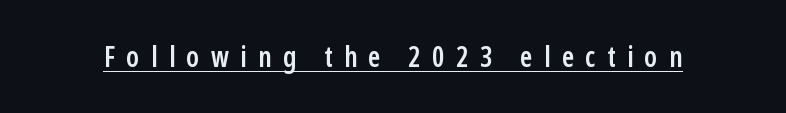
{"serif": "no", "italic": "no", "bold": "semi", "weight": "semibold", "width": "condensed", "stroke_contrast": "low", "x_height": "medium", "monospaced": "no", "underline": "yes", "letter_spacing": "wide", "letter_spacing_em": 0.41, "glyph_px": 28}
